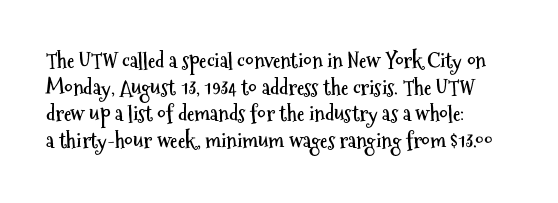
{"italic": "no", "bold": "yes", "underline": "no", "align": "left", "line_spacing": "normal", "line_spacing_ratio": 1.27, "letter_spacing": "normal", "letter_spacing_em": 0.0, "glyph_px": 21}
